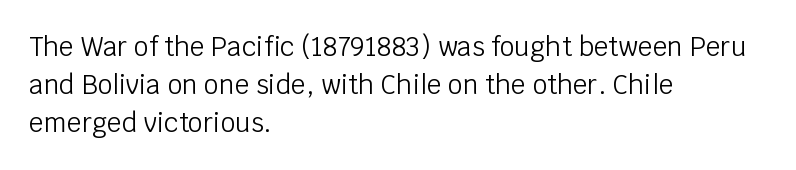
The vertical gap from one line to the next is medium. Quick note: underline off. The characters are drawn with everyday or finer stroke widths. A typesetter would mark this as roman, not italic. Caption: multi-line text, flush left, ragged right.
